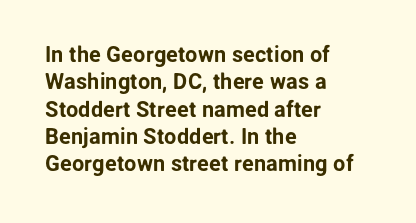
The image shows 22 px text type, upright; set left-aligned, line spacing 1.24x, normal letter spacing, not underlined.
